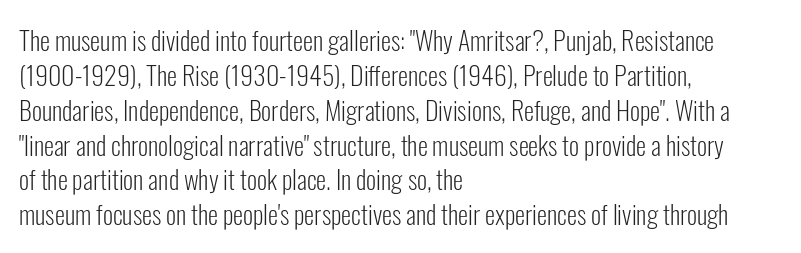
The image shows 26 px text type, upright; set left-aligned, normal line spacing (1.34x), normal letter spacing, not underlined.
